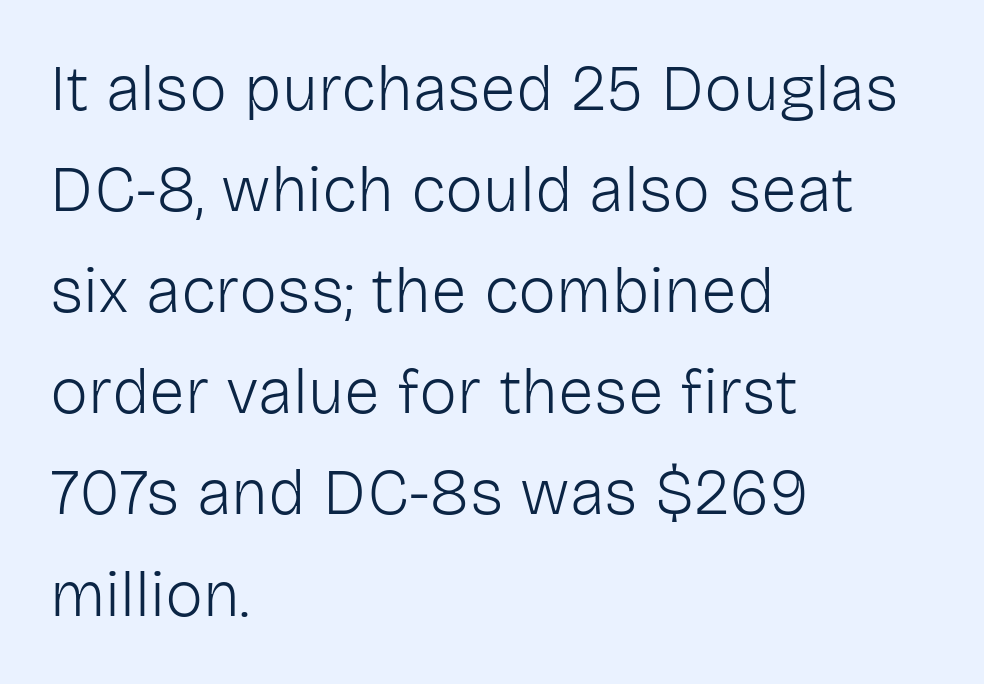
Q: Is the text bold? A: No.
Q: Is the text italic (slanted)? A: No, it is upright.
Q: Is the typeface a serif or a sans-serif typeface? A: Sans-serif.
Q: Is the text underlined? A: No.
Q: How is the paragraph aligned? A: Left-aligned.
Q: Is the spacing between letters normal or unusually wide? A: Normal.
Q: Is the spacing between lines tight, normal or loose? A: Normal.
Q: Width (condensed, normal, or wide)? A: Normal.
Q: Stroke contrast? A: Low.
Q: x-height? A: Medium.
Q: Monospaced? A: No.
